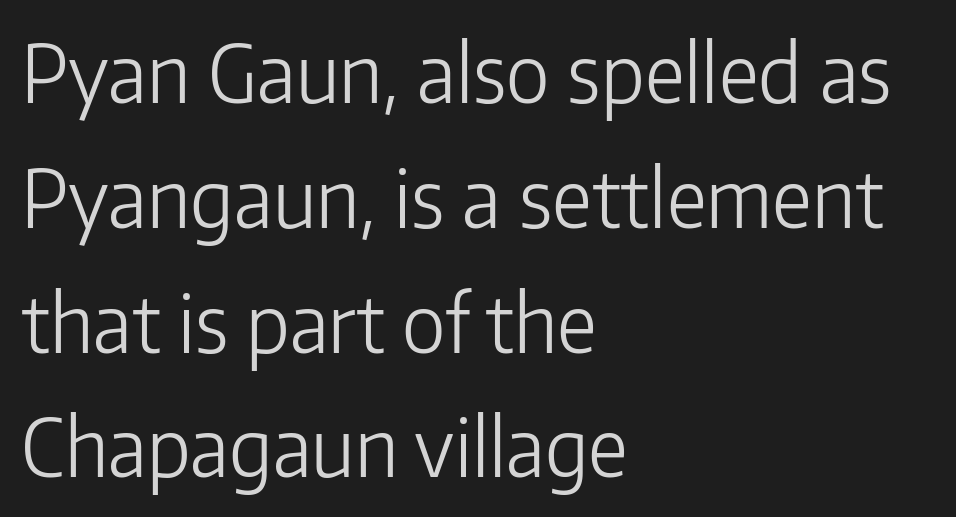
The typesetting does not lean heavy: it is not bold. The type family on display is of the sans-serif kind. These lines keep a tight, regular rhythm from letter to letter. One-word summary of the alignment: left.
